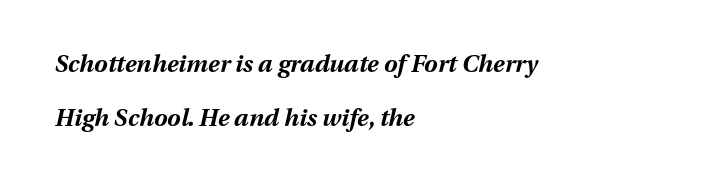
Q: Is the text bold? A: Yes.
Q: Is the text italic (slanted)? A: Yes, it leans right by about 13 degrees.
Q: Is the text underlined? A: No.
Q: How is the paragraph aligned? A: Left-aligned.
Q: Is the spacing between letters normal or unusually wide? A: Normal.
Q: Is the spacing between lines tight, normal or loose? A: Loose.
